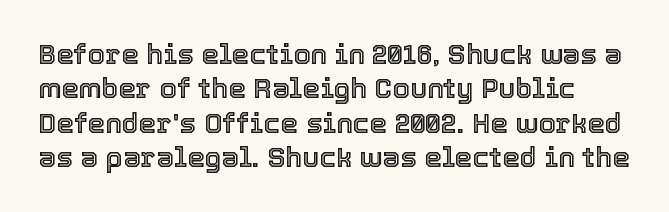
The image shows 28 px text type, upright; set line spacing 1.23x, normal letter spacing, not underlined; a medium x-height.
